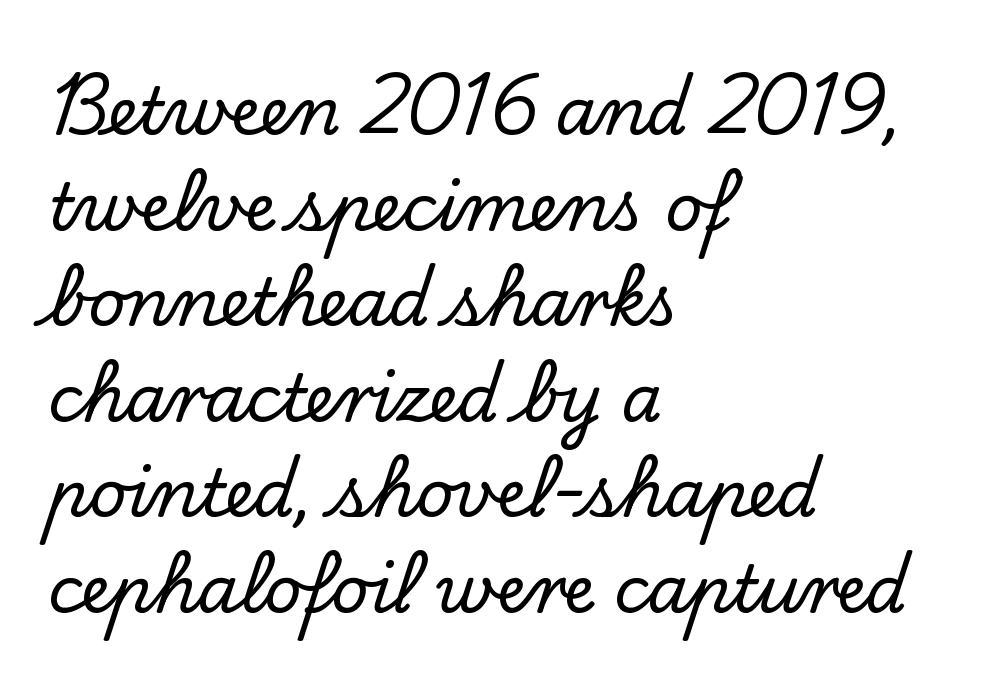
The image shows 65 px serif type; set left-aligned, normal line spacing (1.47x), normal letter spacing, not underlined; low stroke contrast and a small x-height.
